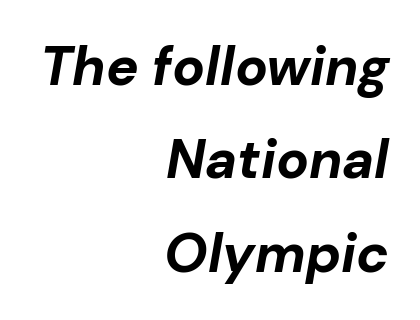
Glyph-to-glyph distance matches everyday printed text. Does the copy run flush right? Yes — the right margin is perfectly even. The rendering uses natural spacing where letterforms have individual widths. Its strokes are broad and dark, the hallmark of bold type. This rendering features lettering with no underline.
